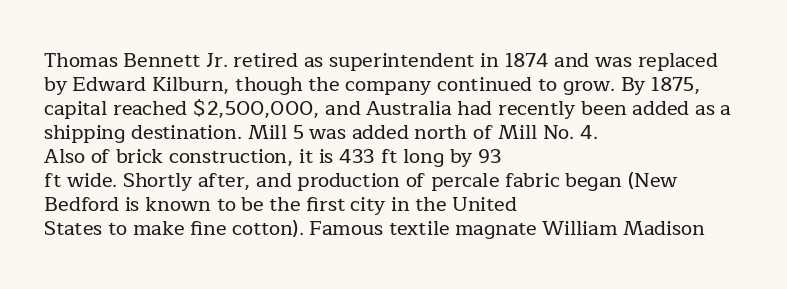
{"italic": "no", "underline": "no", "align": "left", "line_spacing_ratio": 1.2, "letter_spacing": "normal", "letter_spacing_em": 0.0, "glyph_px": 20}
